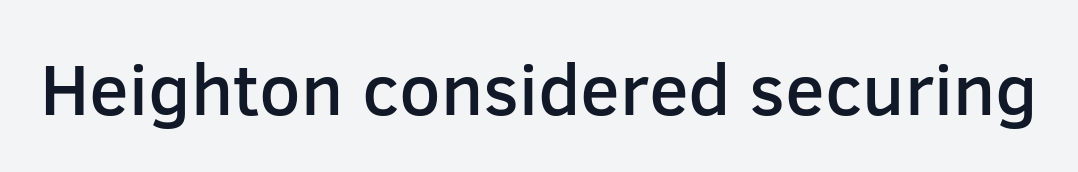
{"serif": "no", "italic": "no", "bold": "semi", "weight": "semibold", "width": "normal", "stroke_contrast": "low", "x_height": "medium", "monospaced": "no", "underline": "no", "letter_spacing": "normal", "letter_spacing_em": 0.0, "glyph_px": 73}
